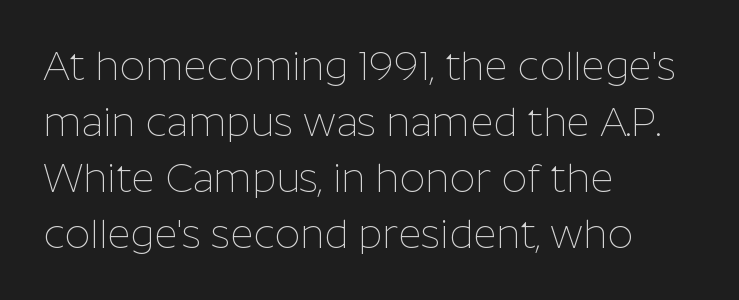
{"serif": "no", "italic": "no", "bold": "no", "weight": "thin", "width": "normal", "stroke_contrast": "low", "x_height": "medium", "monospaced": "no", "underline": "no", "align": "left", "line_spacing": "normal", "line_spacing_ratio": 1.4, "letter_spacing": "normal", "letter_spacing_em": 0.0, "glyph_px": 40}
